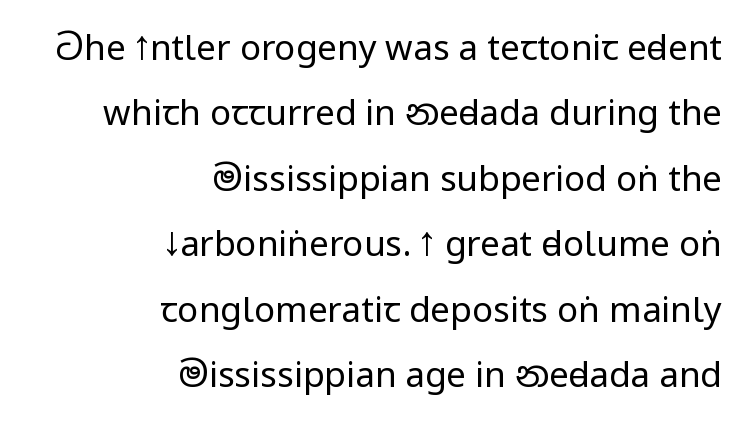
{"serif": "no", "italic": "no", "bold": "no", "weight": "regular", "width": "condensed", "stroke_contrast": "low", "x_height": "large", "monospaced": "no", "underline": "no", "align": "right", "line_spacing_ratio": 1.87, "letter_spacing": "normal", "letter_spacing_em": 0.0, "glyph_px": 35}
